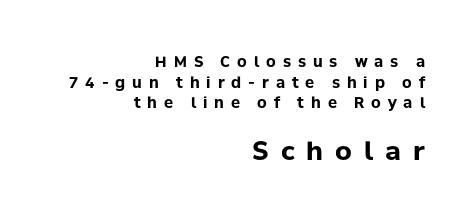
Underline: absent. Successive baselines arrive at the customary interval. The type is letterspaced generously, with wide tracking. The passage shown begins with its smaller block and ends with its larger one.
